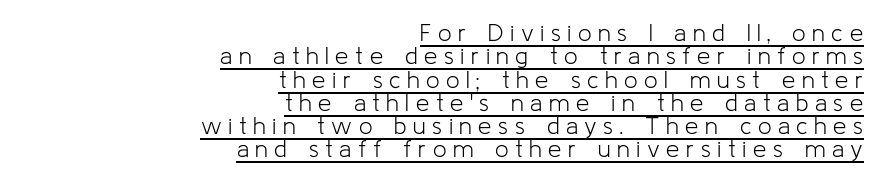
The image shows 24 px text type, upright; set right-aligned, tight line spacing (0.97x), unusually wide letter spacing (+0.27 em), underlined.
